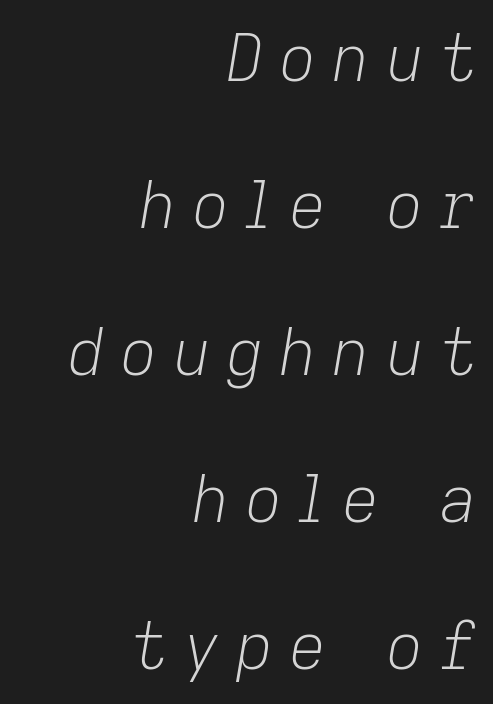
The image shows 65 px light type, italic (leaning right); set right-aligned, loose line spacing (2.26x), unusually wide letter spacing (+0.24 em), not underlined; low stroke contrast and a medium x-height.
